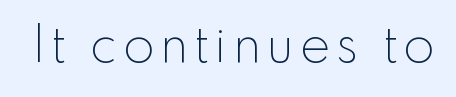
The foot of each line stays bare and open. The text was rendered using a sans face with plain stroke endings. Nope, not italic — everything's standing straight. The strokes carry an ordinary text weight at most. Character widths vary here, with narrow letters taking less room than wide ones.
